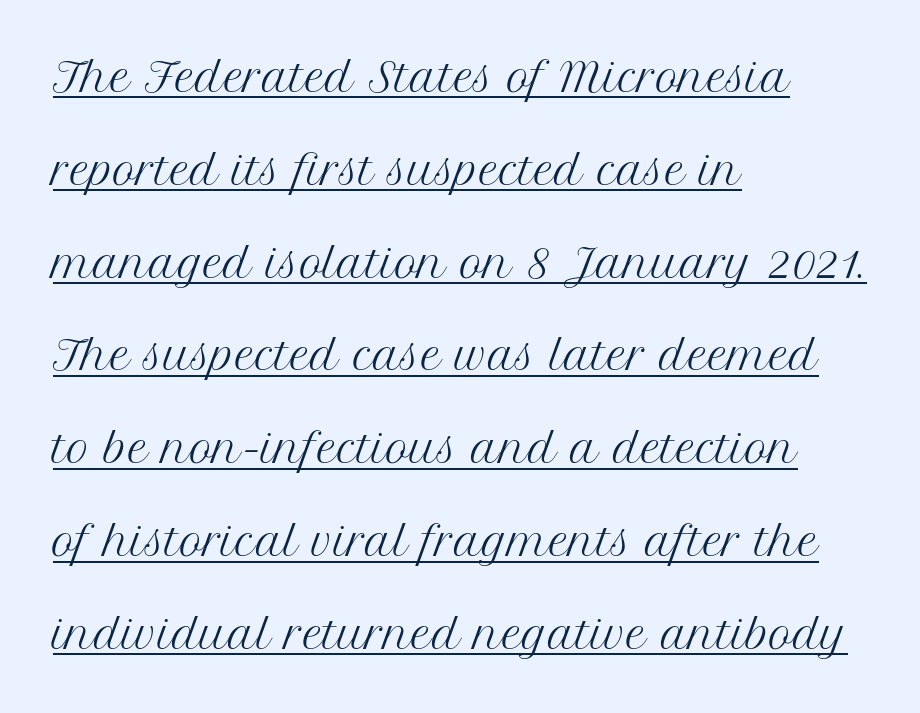
The image shows 39 px regular-weight type; set left-aligned, loose line spacing (2.38x), normal letter spacing, underlined; medium stroke contrast and a medium x-height.
